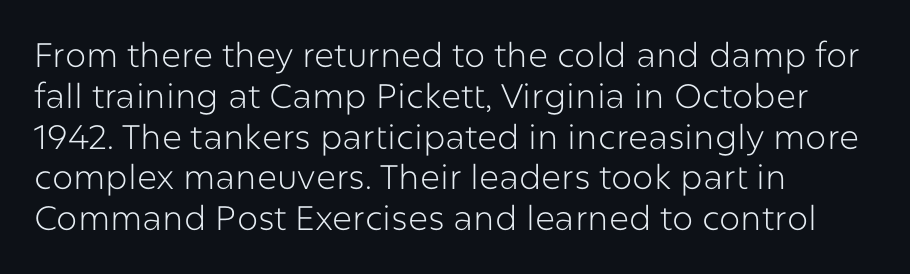
Q: Is the text bold? A: No.
Q: Is the text italic (slanted)? A: No, it is upright.
Q: Is the typeface a serif or a sans-serif typeface? A: Sans-serif.
Q: Is the text underlined? A: No.
Q: How is the paragraph aligned? A: Left-aligned.
Q: Is the spacing between letters normal or unusually wide? A: Normal.
Q: Width (condensed, normal, or wide)? A: Normal.
Q: Stroke contrast? A: Low.
Q: x-height? A: Medium.
Q: Monospaced? A: No.
